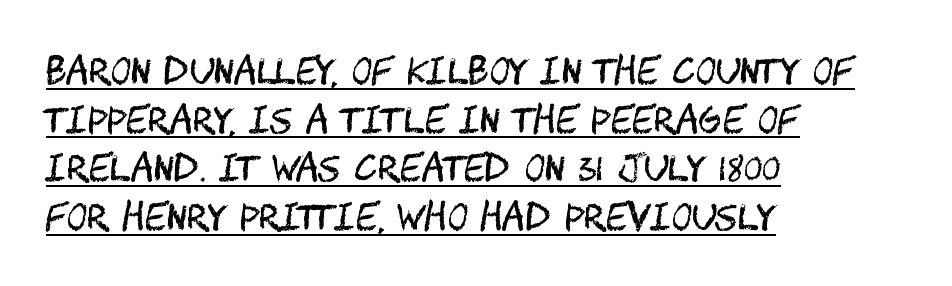
Q: Is the text bold? A: No.
Q: Is the text italic (slanted)? A: No, it is upright.
Q: Is the typeface a serif or a sans-serif typeface? A: Sans-serif.
Q: Is the text underlined? A: Yes.
Q: How is the paragraph aligned? A: Left-aligned.
Q: Is the spacing between letters normal or unusually wide? A: Normal.
Q: Is the spacing between lines tight, normal or loose? A: Normal.
Q: Width (condensed, normal, or wide)? A: Condensed.
Q: Stroke contrast? A: Medium.
Q: x-height? A: Large.
